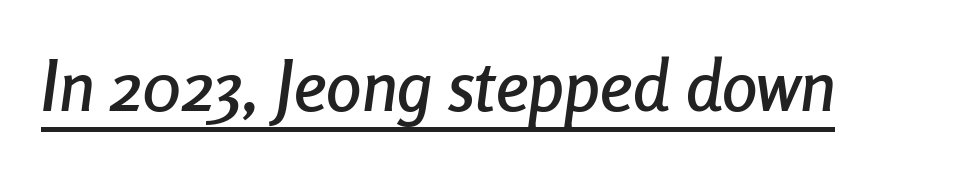
{"italic": "yes", "lean": "right", "slant_degrees": 8, "width": "condensed", "stroke_contrast": "low", "x_height": "medium", "monospaced": "no", "underline": "yes", "letter_spacing": "normal", "letter_spacing_em": 0.0, "glyph_px": 71}
